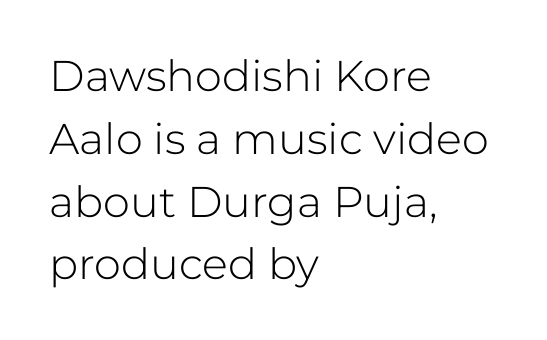
Bold? No — there's no thickening of the strokes. No italicization has been applied; the sample stays upright. Beneath every word, the page is bare. The designer went with a sans here, leaving each stem footless. Tracking here is standard; glyphs follow each other at the usual distance. The paragraph has a hard left edge and a soft right edge.
